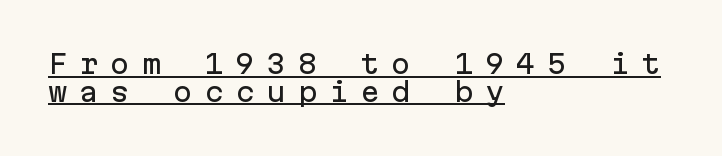
A continuous stroke trails under the words, as in a hyperlink. Is there any slant? The stems are plumb. This block would grow much taller if given ordinary leading; it's compressed now. There is plenty of visible air inserted between adjacent glyphs. The paragraph has a hard left edge and a soft right edge.
